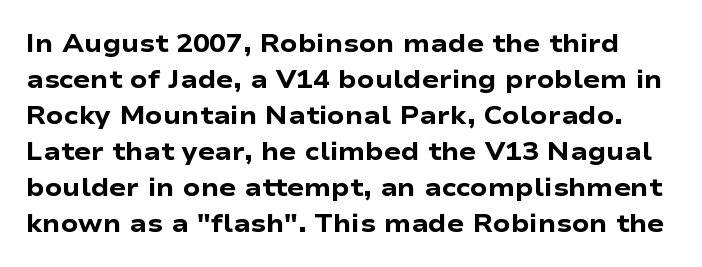
{"italic": "no", "bold": "yes", "underline": "no", "line_spacing": "normal", "line_spacing_ratio": 1.44, "letter_spacing": "normal", "letter_spacing_em": 0.0, "glyph_px": 25}
